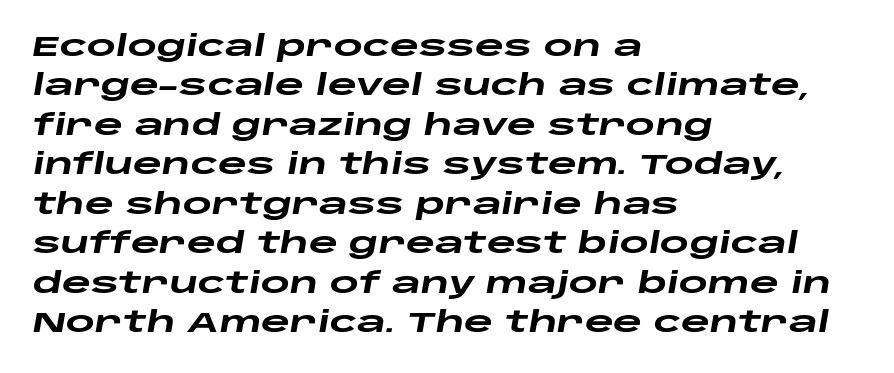
Q: Is the text bold? A: Yes.
Q: Is the text italic (slanted)? A: Yes, it leans right by about 10 degrees.
Q: Is the text underlined? A: No.
Q: How is the paragraph aligned? A: Left-aligned.
Q: Is the spacing between letters normal or unusually wide? A: Normal.
Q: Is the spacing between lines tight, normal or loose? A: Normal.
Q: Width (condensed, normal, or wide)? A: Wide.
Q: Stroke contrast? A: Low.
Q: x-height? A: Large.
Q: Monospaced? A: No.
